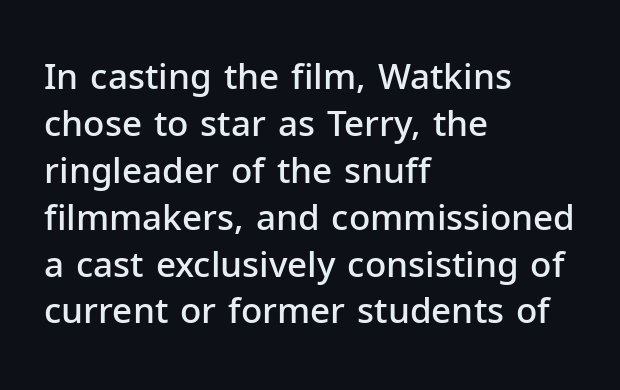
{"serif": "no", "italic": "no", "bold": "semi", "weight": "semibold", "width": "normal", "stroke_contrast": "low", "x_height": "medium", "monospaced": "no", "underline": "no", "align": "left", "line_spacing": "normal", "line_spacing_ratio": 1.34, "letter_spacing": "normal", "letter_spacing_em": 0.0, "glyph_px": 35}
